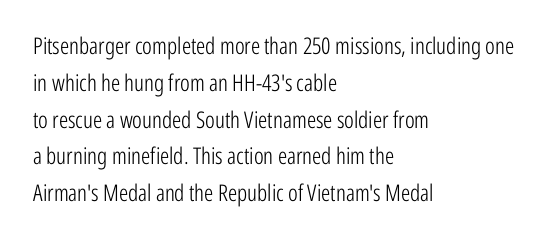
{"italic": "no", "bold": "no", "underline": "no", "align": "left", "line_spacing": "normal", "line_spacing_ratio": 1.6, "letter_spacing": "normal", "letter_spacing_em": 0.0, "glyph_px": 23}
